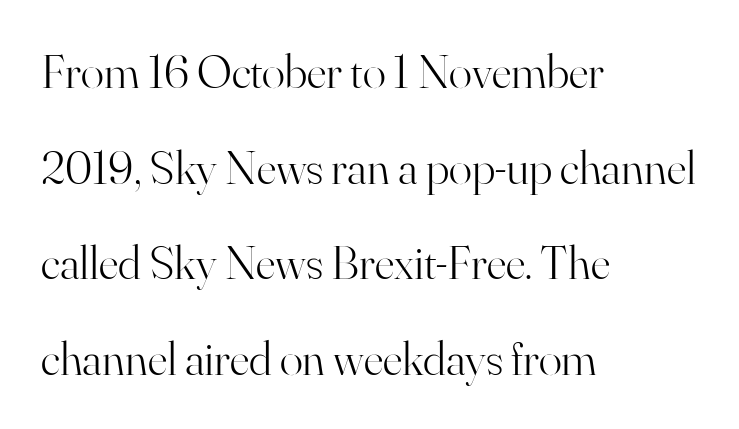
Q: Is the text bold? A: No.
Q: Is the text italic (slanted)? A: No, it is upright.
Q: Is the typeface a serif or a sans-serif typeface? A: Serif.
Q: Is the text underlined? A: No.
Q: How is the paragraph aligned? A: Left-aligned.
Q: Is the spacing between letters normal or unusually wide? A: Normal.
Q: Is the spacing between lines tight, normal or loose? A: Loose.
Q: Width (condensed, normal, or wide)? A: Normal.
Q: Stroke contrast? A: High.
Q: x-height? A: Small.
Q: Monospaced? A: No.
